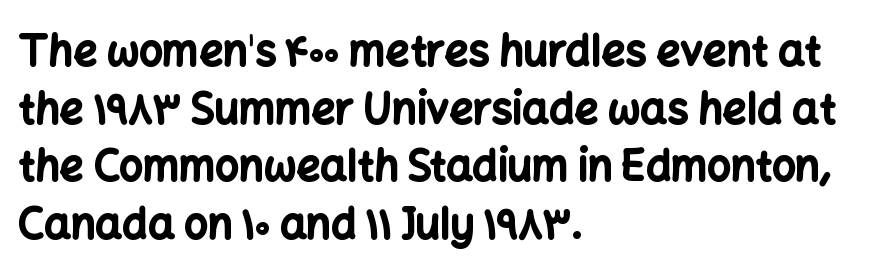
{"serif": "no", "italic": "no", "bold": "yes", "weight": "bold", "width": "normal", "stroke_contrast": "low", "x_height": "medium", "monospaced": "no", "underline": "no", "align": "left", "line_spacing": "normal", "line_spacing_ratio": 1.37, "letter_spacing": "normal", "letter_spacing_em": 0.0, "glyph_px": 42}
